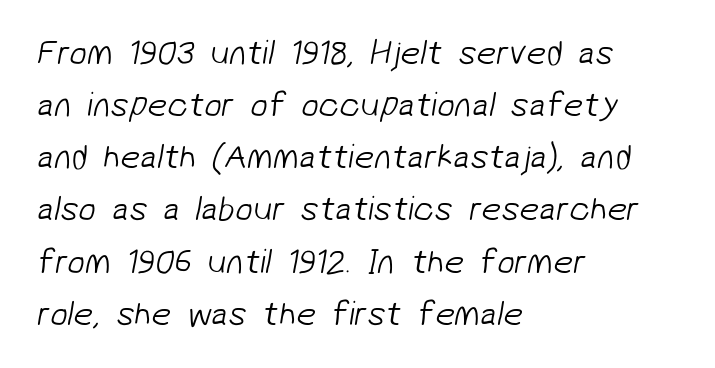
The image shows 35 px light sans-serif type; set left-aligned, normal line spacing (1.49x), normal letter spacing, not underlined; low stroke contrast and a medium x-height.
